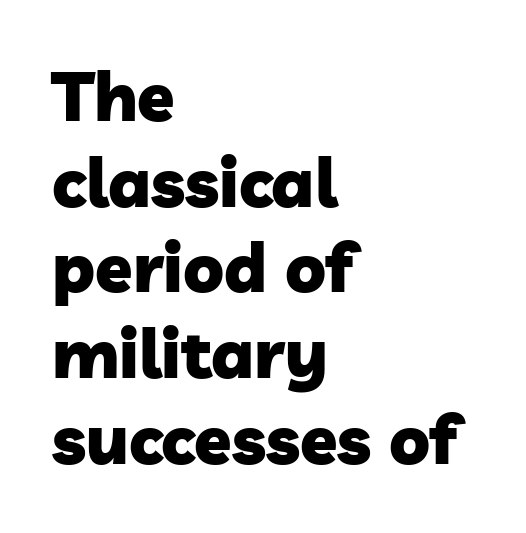
{"serif": "no", "bold": "yes", "weight": "heavy", "width": "normal", "stroke_contrast": "low", "x_height": "medium", "monospaced": "no", "underline": "no", "align": "left", "line_spacing": "normal", "line_spacing_ratio": 1.26, "letter_spacing": "normal", "letter_spacing_em": 0.0, "glyph_px": 68}
